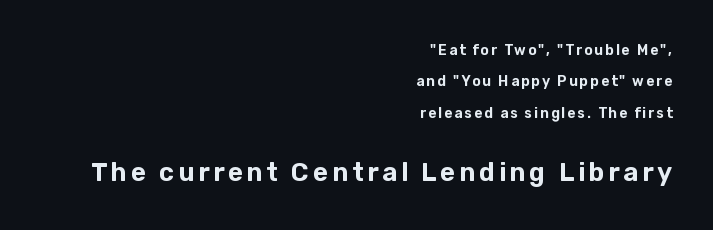
{"italic": "no", "underline": "no", "align": "right", "line_spacing": "loose", "line_spacing_ratio": 2.25, "larger_block": "second", "size_ratio": 1.86, "glyph_px": 26}
